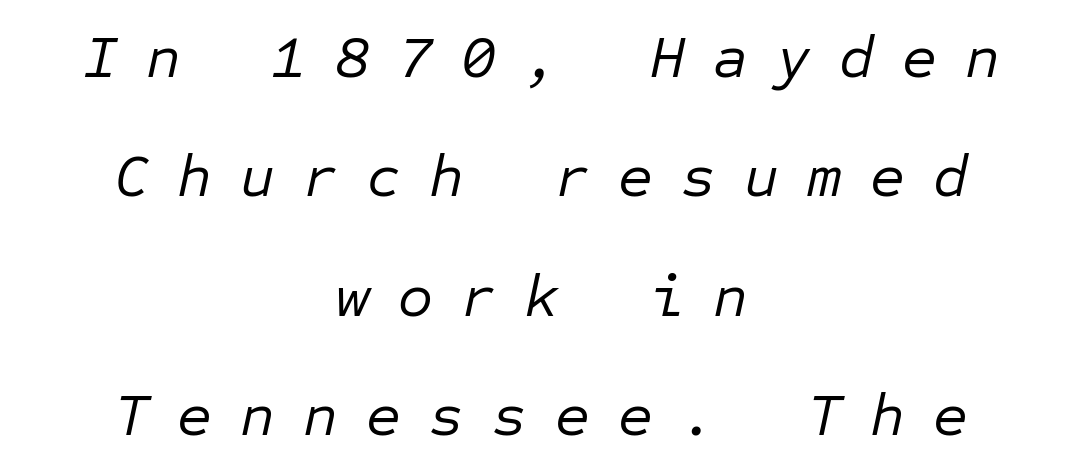
The image shows 60 px regular-weight type, italic (leaning right), monospaced; set centered, loose line spacing (1.99x), unusually wide letter spacing (+0.47 em), not underlined; low stroke contrast and a medium x-height.
